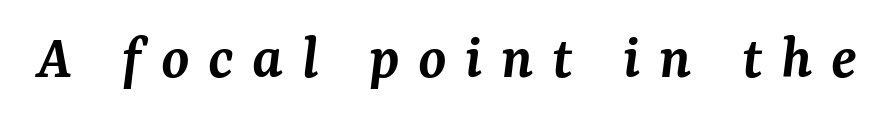
The image shows 64 px semibold serif type, italic (leaning right); set unusually wide letter spacing (+0.29 em), not underlined; medium stroke contrast and a medium x-height.
